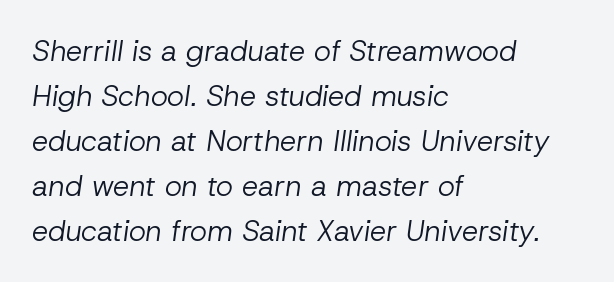
Q: Is the text bold? A: No.
Q: Is the text italic (slanted)? A: Yes, it leans right by about 8 degrees.
Q: Is the text underlined? A: No.
Q: How is the paragraph aligned? A: Left-aligned.
Q: Is the spacing between letters normal or unusually wide? A: Normal.
Q: Is the spacing between lines tight, normal or loose? A: Normal.
Q: Width (condensed, normal, or wide)? A: Normal.
Q: Stroke contrast? A: Low.
Q: x-height? A: Medium.
Q: Monospaced? A: No.
